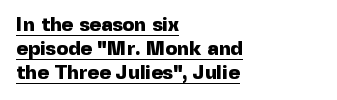
Q: Is the text bold? A: Yes.
Q: Is the text italic (slanted)? A: No, it is upright.
Q: Is the text underlined? A: Yes.
Q: How is the paragraph aligned? A: Left-aligned.
Q: Is the spacing between letters normal or unusually wide? A: Normal.
